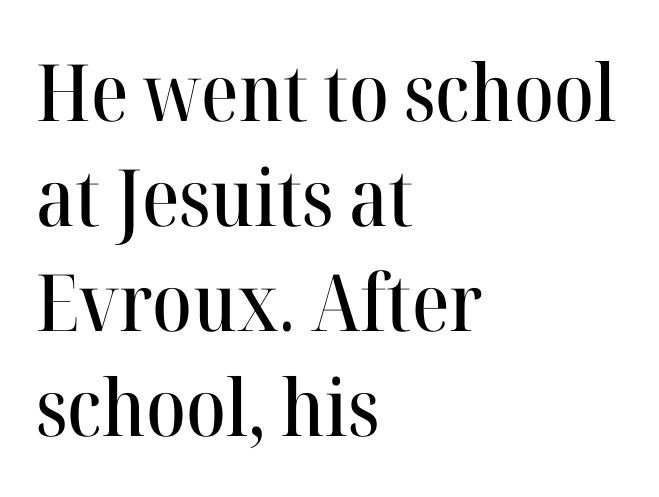
Q: Is the text italic (slanted)? A: No, it is upright.
Q: Is the typeface a serif or a sans-serif typeface? A: Serif.
Q: Is the text underlined? A: No.
Q: How is the paragraph aligned? A: Left-aligned.
Q: Is the spacing between letters normal or unusually wide? A: Normal.
Q: Is the spacing between lines tight, normal or loose? A: Normal.
Q: Width (condensed, normal, or wide)? A: Normal.
Q: Stroke contrast? A: High.
Q: x-height? A: Medium.
Q: Monospaced? A: No.
